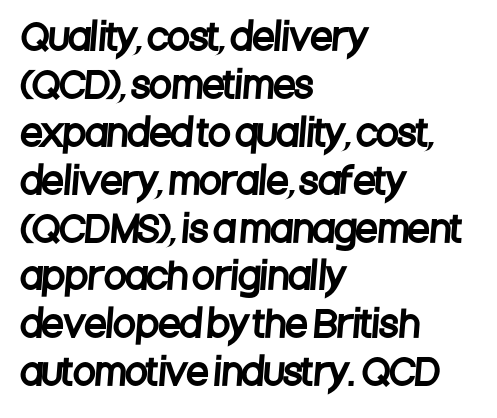
{"serif": "no", "width": "condensed", "stroke_contrast": "low", "x_height": "large", "monospaced": "no", "underline": "no", "align": "left", "line_spacing": "normal", "line_spacing_ratio": 1.33, "letter_spacing": "normal", "letter_spacing_em": 0.0, "glyph_px": 36}
